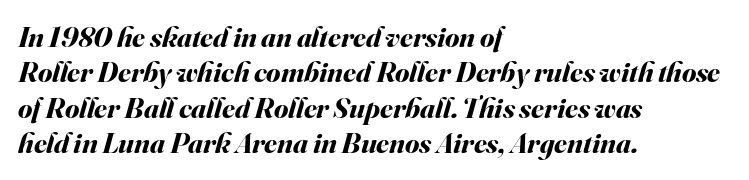
The image shows 29 px bold type, italic (leaning right); set left-aligned, line spacing 1.22x, normal letter spacing, not underlined; medium stroke contrast and a small x-height.
